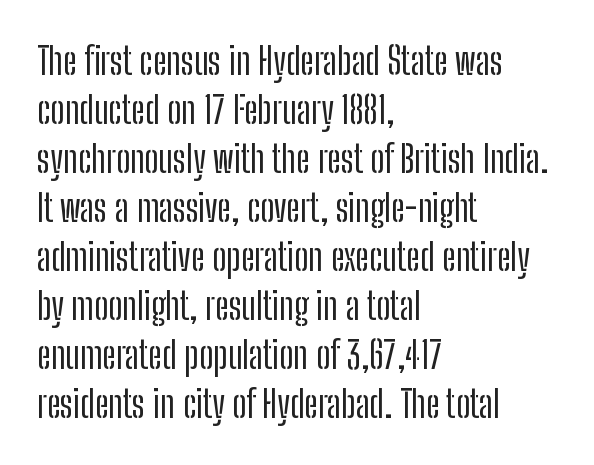
The image shows 38 px condensed sans-serif type, upright; set left-aligned, normal line spacing (1.29x), normal letter spacing, not underlined; low stroke contrast and a medium x-height.
